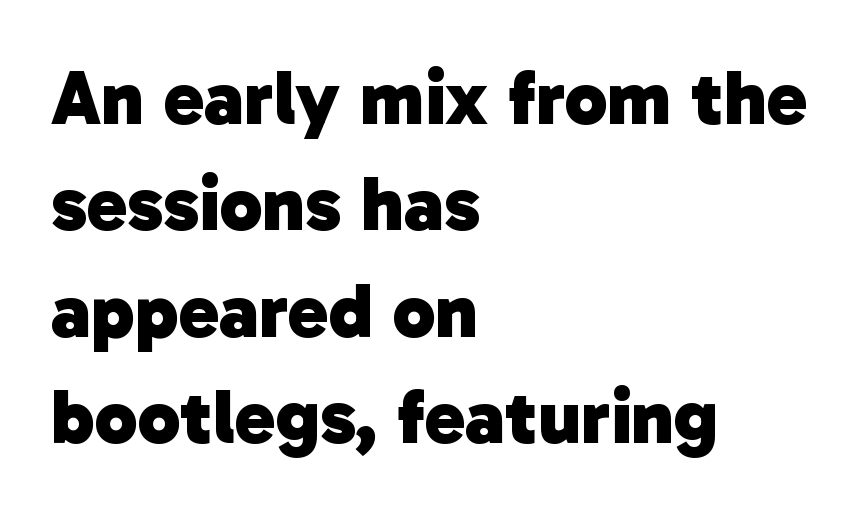
The image shows 77 px heavy sans-serif type; set left-aligned, normal line spacing (1.38x), normal letter spacing, not underlined; low stroke contrast and a medium x-height.
